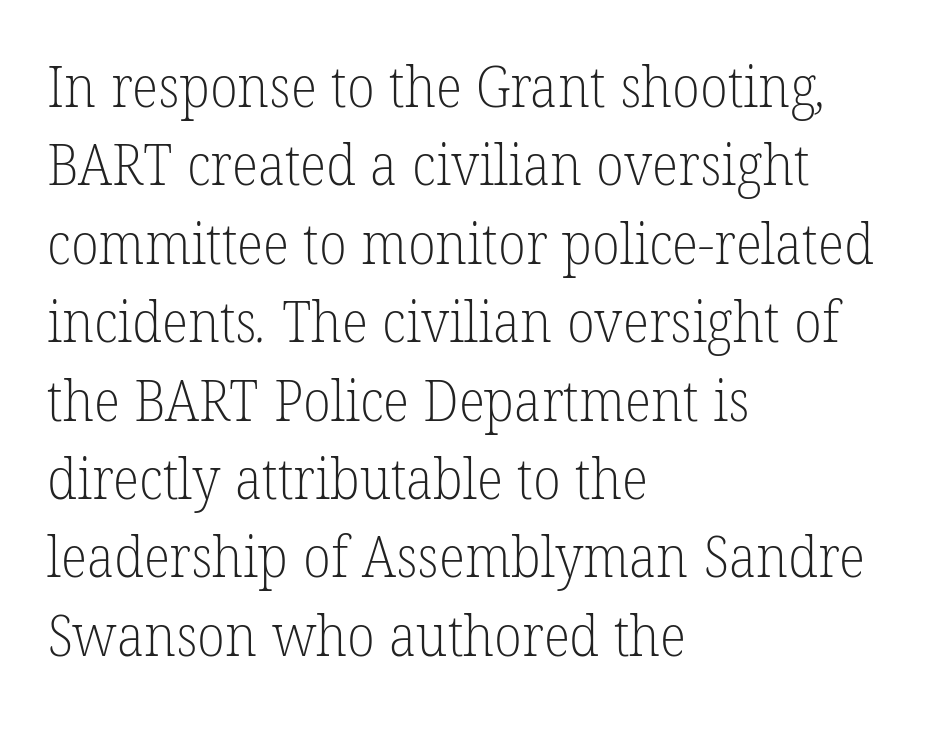
The image shows 56 px light serif type; set left-aligned, normal line spacing (1.4x), normal letter spacing, not underlined; low stroke contrast and a medium x-height.
